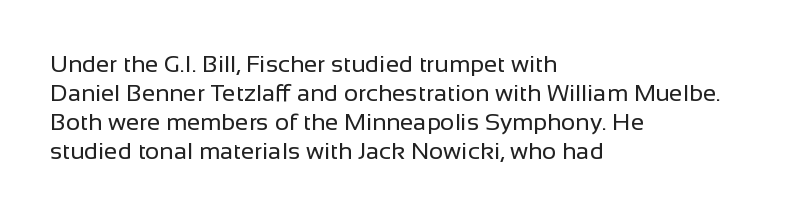
The image shows 24 px text type, upright; set left-aligned, line spacing 1.21x, normal letter spacing, not underlined.
